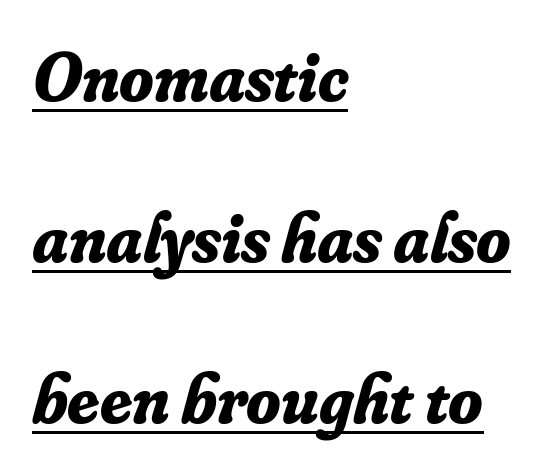
The image shows 70 px bold serif type, italic (leaning right); set left-aligned, loose line spacing (2.3x), normal letter spacing, underlined; low stroke contrast and a small x-height.
